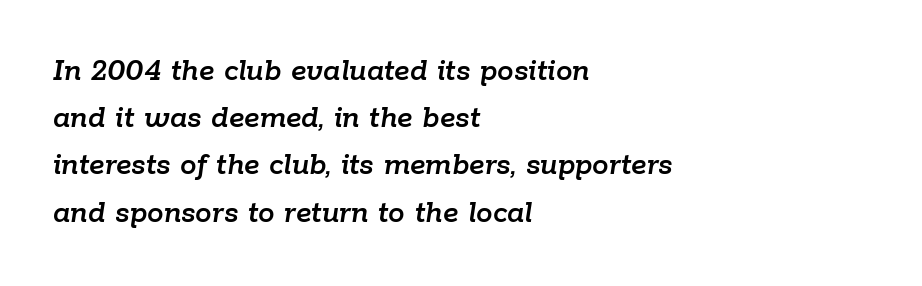
Glance below the letters and you will spot only blank space. This sample uses plain, unmodified letter spacing. Observe the lean: these are italic letterforms. Here the designer chose a conventional face with non-uniform glyph widths.
